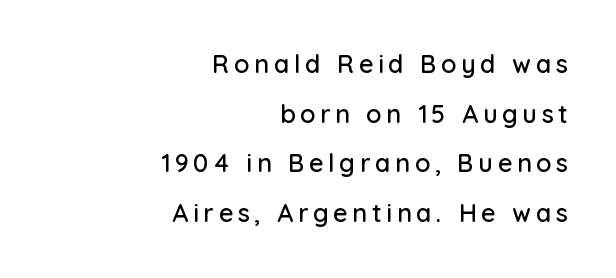
Reading down the column, the eye jumps a long way to each next line. The rendering anchors every line to the right-hand side. This sample uses an upright cut, with every glyph sitting square on the baseline. No word sits above an underline.
